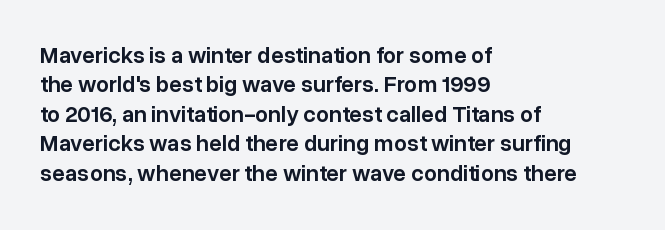
All the whitespace from short lines collects on the right. You could call the tracking neutral — neither tight nor loose. The axis of the letterforms is exactly vertical. Honestly, there is no underline to notice here at all.
